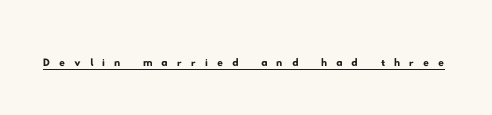
Q: Is the typeface a serif or a sans-serif typeface? A: Sans-serif.
Q: Is the text underlined? A: Yes.
Q: Is the spacing between letters normal or unusually wide? A: Unusually wide.
Q: Width (condensed, normal, or wide)? A: Wide.
Q: Stroke contrast? A: Low.
Q: x-height? A: Small.
Q: Monospaced? A: No.
